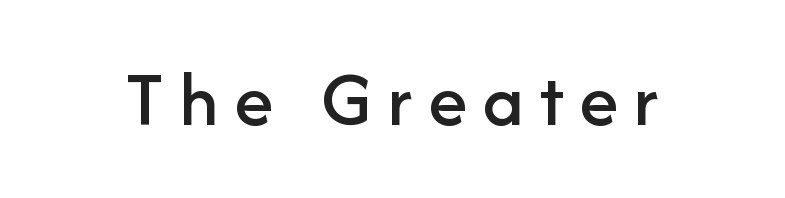
This sample uses a sans-serif face. The gap between lines stays unmarked. A typesetter would mark this as roman, not italic. Looks like regular typesetting: each glyph gets only the width it needs.
